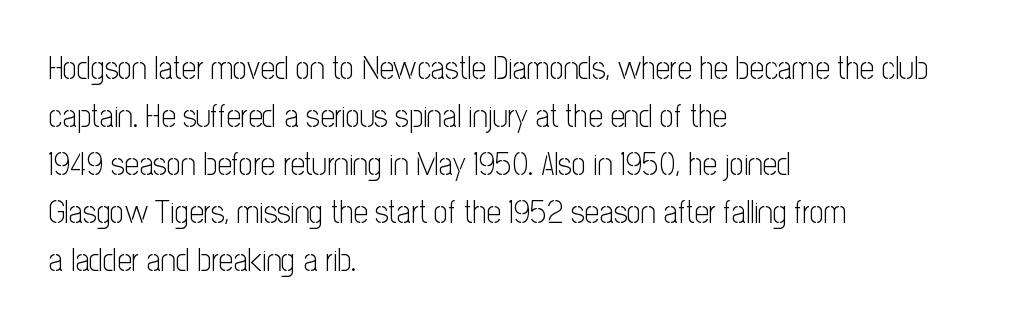
The image shows 32 px light, condensed sans-serif type, upright; set left-aligned, normal line spacing (1.5x), normal letter spacing, not underlined; low stroke contrast and a medium x-height.
